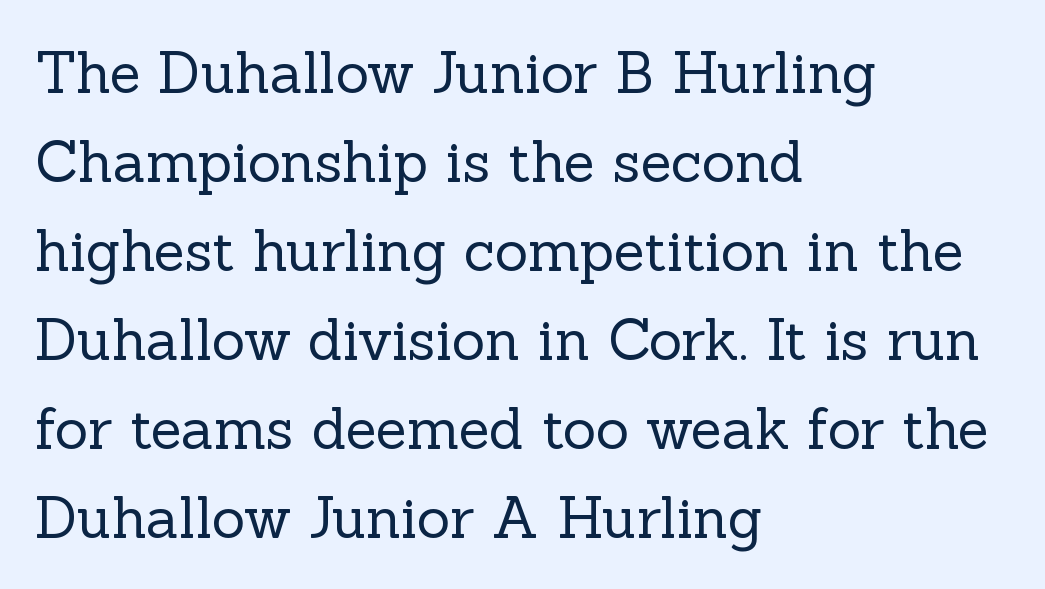
The tracking reads as untouched default to a designer's eye. The paragraph has a hard left edge and a soft right edge. Vertically, the passage feels balanced, rows spaced as you'd expect. The font family rendered here belongs to the serif group. The specimen omits any rule beneath the text block's lines.
